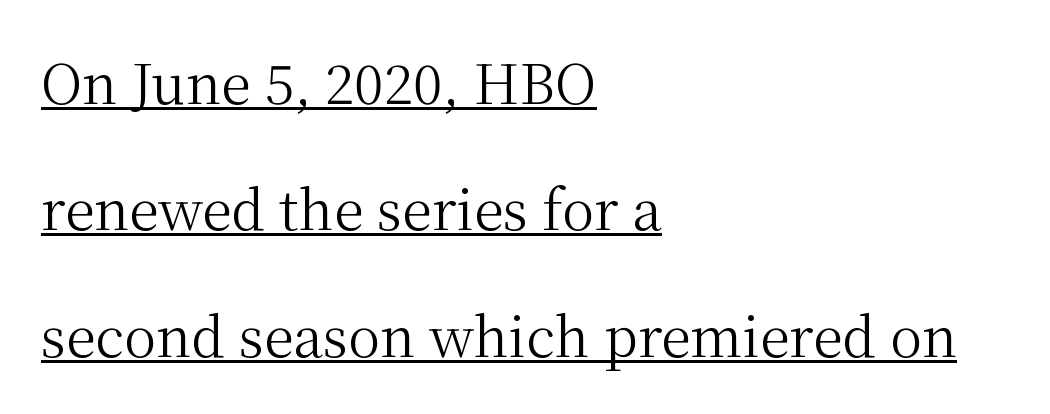
{"serif": "yes", "italic": "no", "bold": "no", "weight": "regular", "width": "normal", "stroke_contrast": "medium", "x_height": "medium", "monospaced": "no", "underline": "yes", "align": "left", "line_spacing": "loose", "line_spacing_ratio": 2.34, "letter_spacing": "normal", "letter_spacing_em": 0.0, "glyph_px": 54}
